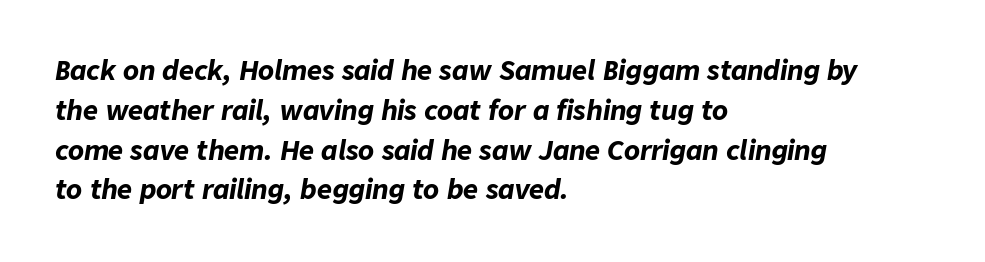
{"italic": "yes", "lean": "right", "slant_degrees": 9, "bold": "yes", "underline": "no", "align": "left", "line_spacing": "normal", "line_spacing_ratio": 1.53, "letter_spacing": "normal", "letter_spacing_em": 0.0, "glyph_px": 26}
